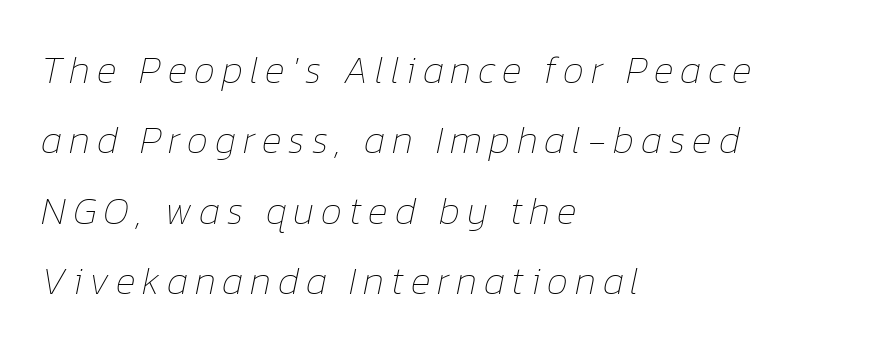
Q: Is the text bold? A: No.
Q: Is the text italic (slanted)? A: Yes, it leans right by about 12 degrees.
Q: Is the text underlined? A: No.
Q: How is the paragraph aligned? A: Left-aligned.
Q: Width (condensed, normal, or wide)? A: Normal.
Q: Stroke contrast? A: Low.
Q: x-height? A: Medium.
Q: Monospaced? A: No.
